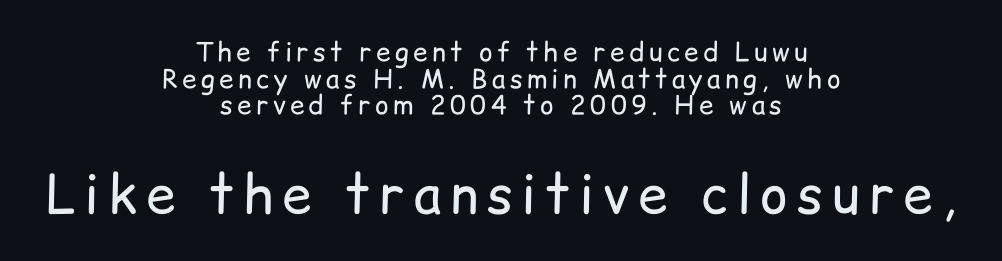
{"serif": "no", "italic": "no", "bold": "no", "weight": "regular", "width": "normal", "stroke_contrast": "low", "x_height": "medium", "monospaced": "no", "underline": "no", "align": "center", "line_spacing": "tight", "line_spacing_ratio": 1.02, "larger_block": "second", "size_ratio": 2.04, "glyph_px": 53}
